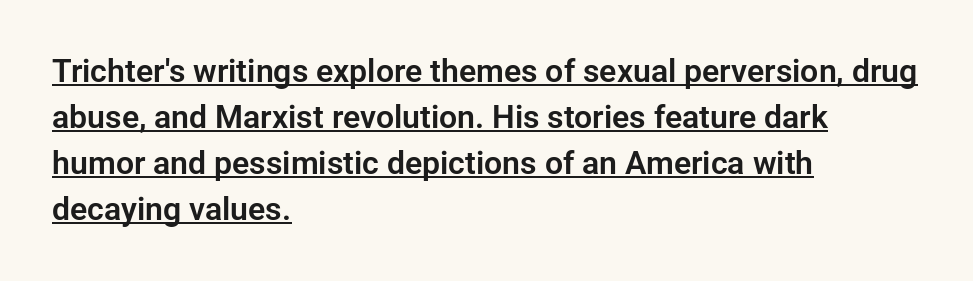
The image shows 32 px sans-serif type, upright; set left-aligned, normal line spacing (1.44x), normal letter spacing, underlined; low stroke contrast and a medium x-height.
